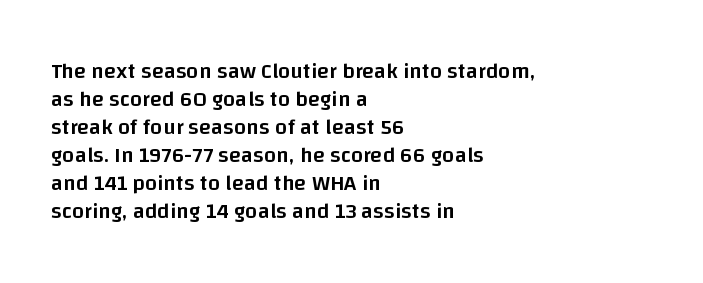
Regular leading. Is there any slant? The stems are plumb. You could call the tracking neutral — neither tight nor loose. A bare baseline throughout the passage.
